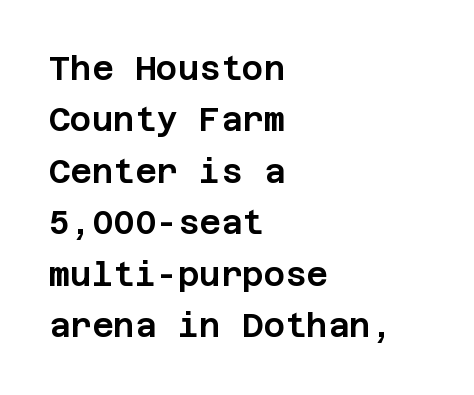
Q: Is the text italic (slanted)? A: No, it is upright.
Q: Is the typeface a serif or a sans-serif typeface? A: Sans-serif.
Q: Is the text underlined? A: No.
Q: How is the paragraph aligned? A: Left-aligned.
Q: Is the spacing between letters normal or unusually wide? A: Normal.
Q: Is the spacing between lines tight, normal or loose? A: Normal.
Q: Width (condensed, normal, or wide)? A: Normal.
Q: Stroke contrast? A: Low.
Q: x-height? A: Large.
